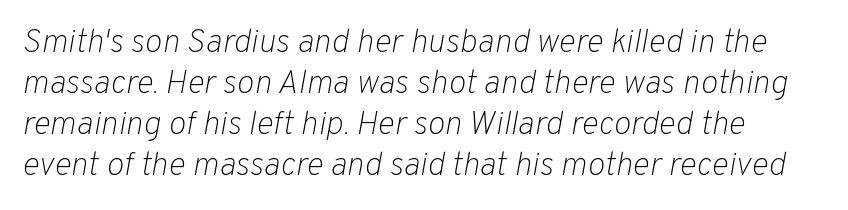
Q: Is the text bold? A: No.
Q: Is the text italic (slanted)? A: Yes, it leans right by about 10 degrees.
Q: Is the text underlined? A: No.
Q: How is the paragraph aligned? A: Left-aligned.
Q: Is the spacing between letters normal or unusually wide? A: Normal.
Q: Width (condensed, normal, or wide)? A: Normal.
Q: Stroke contrast? A: Low.
Q: x-height? A: Medium.
Q: Monospaced? A: No.
